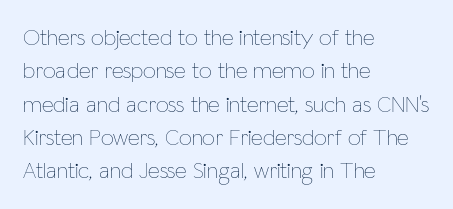
Q: Is the text bold? A: No.
Q: Is the text italic (slanted)? A: No, it is upright.
Q: Is the text underlined? A: No.
Q: How is the paragraph aligned? A: Left-aligned.
Q: Is the spacing between letters normal or unusually wide? A: Normal.
Q: Is the spacing between lines tight, normal or loose? A: Normal.
